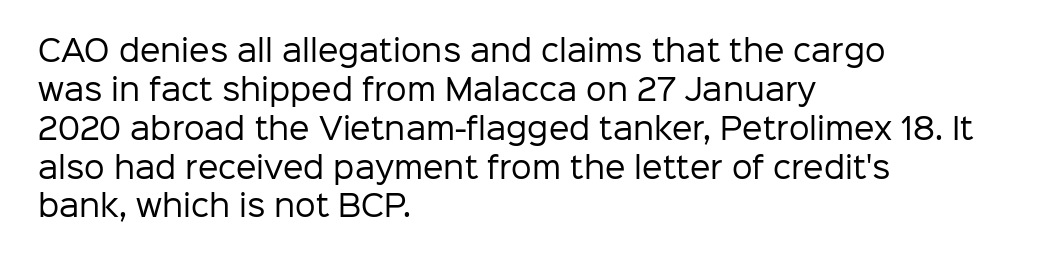
{"serif": "no", "italic": "no", "bold": "no", "weight": "regular", "width": "normal", "stroke_contrast": "low", "x_height": "medium", "monospaced": "no", "underline": "no", "align": "left", "line_spacing": "normal", "line_spacing_ratio": 1.34, "letter_spacing": "normal", "letter_spacing_em": 0.0, "glyph_px": 29}
